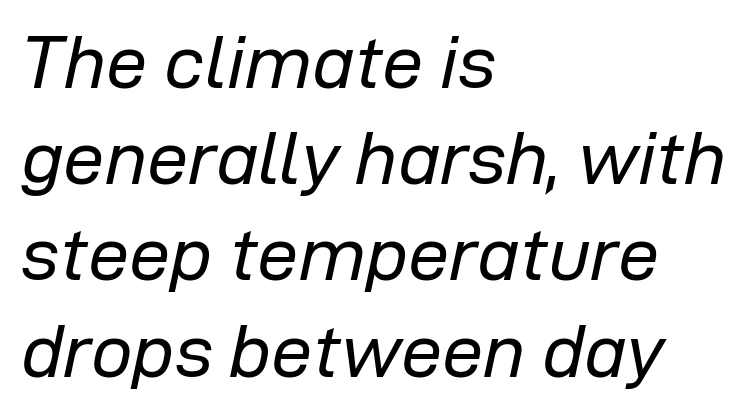
The image shows 74 px regular-weight type, italic (leaning right); set left-aligned, normal line spacing (1.3x), normal letter spacing, not underlined; low stroke contrast and a medium x-height.
